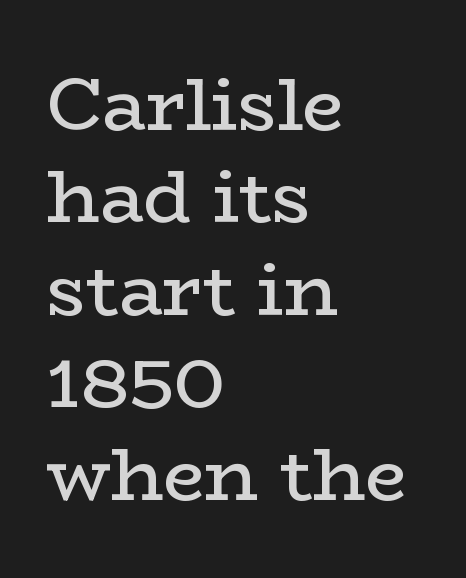
The image shows 74 px regular-weight, wide serif type, upright; set left-aligned, normal line spacing (1.25x), normal letter spacing, not underlined; low stroke contrast and a medium x-height.
